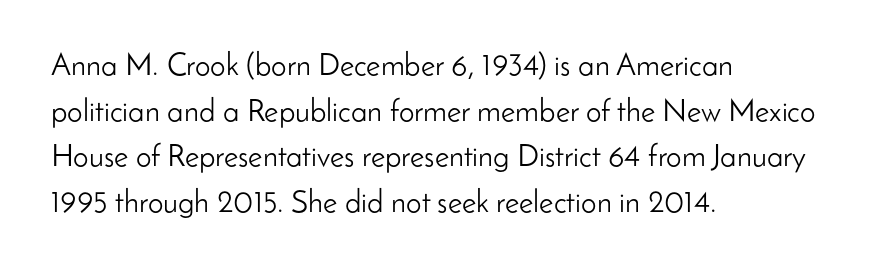
Q: Is the text bold? A: No.
Q: Is the text italic (slanted)? A: No, it is upright.
Q: Is the typeface a serif or a sans-serif typeface? A: Sans-serif.
Q: Is the text underlined? A: No.
Q: How is the paragraph aligned? A: Left-aligned.
Q: Is the spacing between letters normal or unusually wide? A: Normal.
Q: Is the spacing between lines tight, normal or loose? A: Normal.
Q: Width (condensed, normal, or wide)? A: Normal.
Q: Stroke contrast? A: Low.
Q: x-height? A: Small.
Q: Monospaced? A: No.
